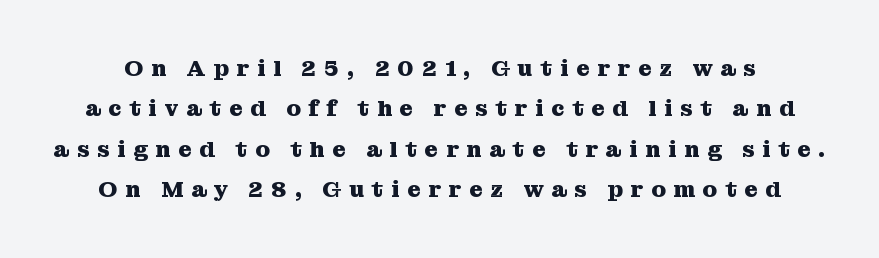
The image shows 23 px bold type, upright; set line spacing 1.76x, unusually wide letter spacing (+0.34 em), not underlined.
